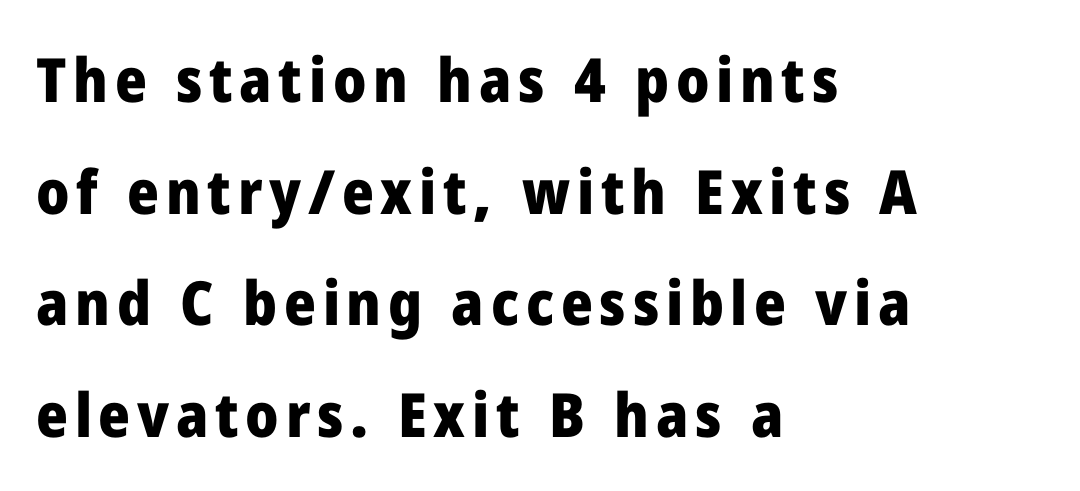
The image shows 61 px heavy sans-serif type, upright; set left-aligned, line spacing 1.83x, not underlined; low stroke contrast and a medium x-height.
